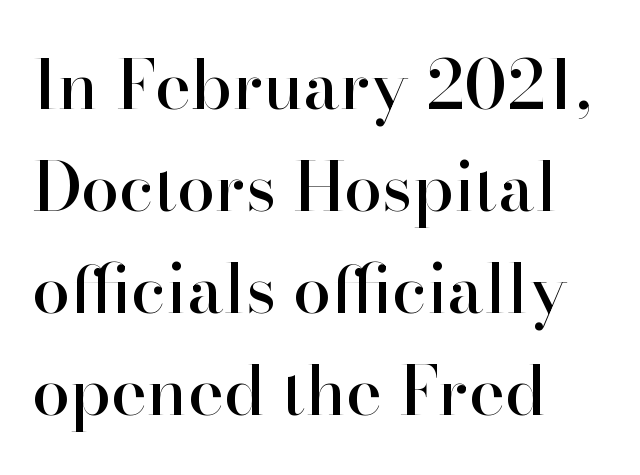
Q: Is the text italic (slanted)? A: No, it is upright.
Q: Is the typeface a serif or a sans-serif typeface? A: Serif.
Q: Is the text underlined? A: No.
Q: How is the paragraph aligned? A: Left-aligned.
Q: Is the spacing between letters normal or unusually wide? A: Normal.
Q: Is the spacing between lines tight, normal or loose? A: Normal.
Q: Width (condensed, normal, or wide)? A: Normal.
Q: Stroke contrast? A: High.
Q: x-height? A: Small.
Q: Monospaced? A: No.
